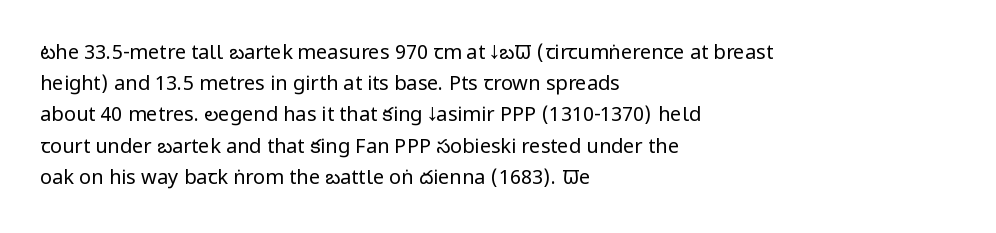
Q: Is the text bold? A: No.
Q: Is the text italic (slanted)? A: No, it is upright.
Q: Is the text underlined? A: No.
Q: How is the paragraph aligned? A: Left-aligned.
Q: Is the spacing between letters normal or unusually wide? A: Normal.
Q: Is the spacing between lines tight, normal or loose? A: Normal.
